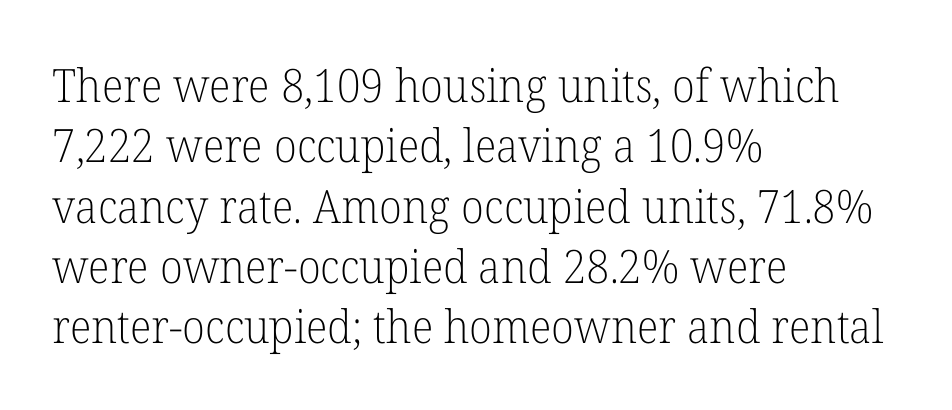
{"serif": "yes", "italic": "no", "bold": "no", "weight": "light", "width": "normal", "stroke_contrast": "low", "x_height": "medium", "monospaced": "no", "underline": "no", "align": "left", "line_spacing": "normal", "line_spacing_ratio": 1.31, "letter_spacing": "normal", "letter_spacing_em": 0.0, "glyph_px": 46}
